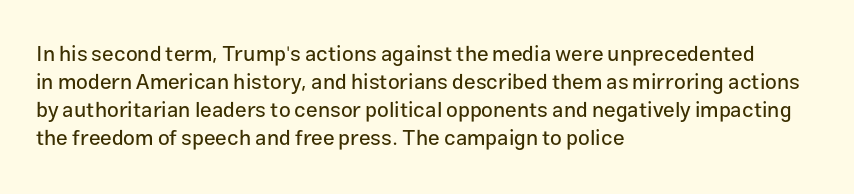
Q: Is the text italic (slanted)? A: No, it is upright.
Q: Is the text underlined? A: No.
Q: How is the paragraph aligned? A: Left-aligned.
Q: Is the spacing between letters normal or unusually wide? A: Normal.
Q: Is the spacing between lines tight, normal or loose? A: Normal.
